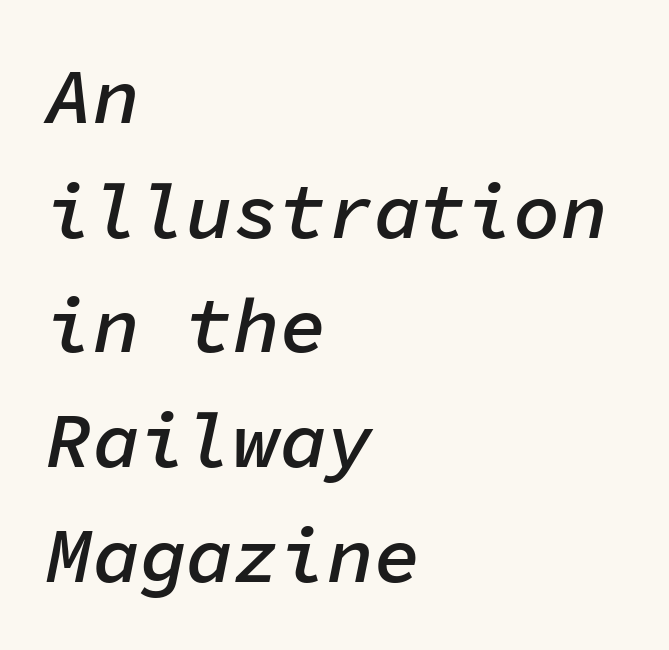
The image shows 78 px semibold type, italic (leaning right), monospaced; set left-aligned, normal line spacing (1.47x), normal letter spacing, not underlined; low stroke contrast and a medium x-height.
